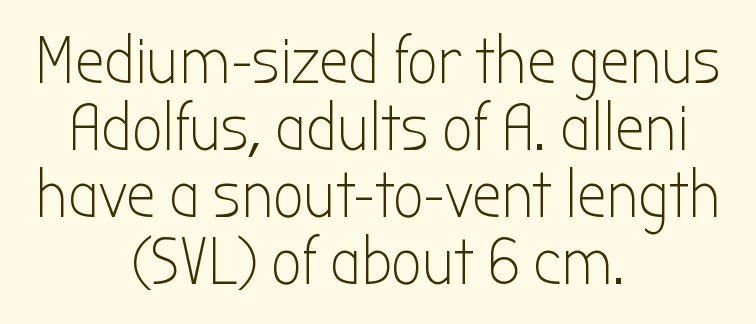
A sans-serif font was chosen for this passage. Check under the words: just untouched page. These lines are rendered in a variable-pitch font. Honestly, the rows look squashed on top of each other. The setting favours the middle, as headings and verse often do. This sample uses an upright cut, with every glyph sitting square on the baseline.
